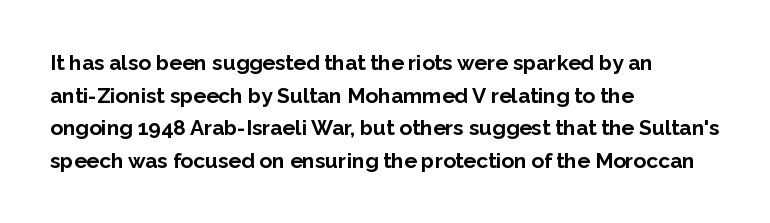
Q: Is the text bold? A: Yes.
Q: Is the text italic (slanted)? A: No, it is upright.
Q: Is the text underlined? A: No.
Q: How is the paragraph aligned? A: Left-aligned.
Q: Is the spacing between letters normal or unusually wide? A: Normal.
Q: Is the spacing between lines tight, normal or loose? A: Normal.
